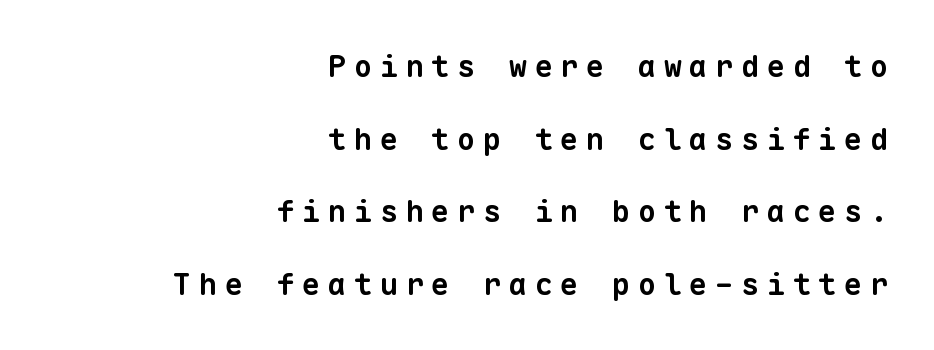
The passage shown is typed in a monospace face where columns stay perfectly aligned. The specimen omits any rule beneath the text block's lines. Students, this is bold: see how much ink each stroke carries. The type is letterspaced generously, with wide tracking. In terms of letterform style, serifs are entirely absent.
